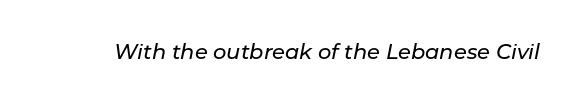
{"italic": "yes", "lean": "right", "slant_degrees": 11, "underline": "no", "letter_spacing": "normal", "letter_spacing_em": 0.0, "glyph_px": 21}
